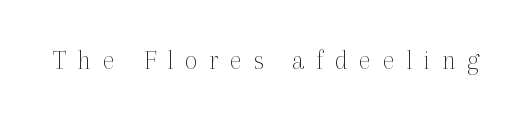
No italicization has been applied; the sample stays upright. The passage shown is typed in a proportional face where columns would drift. Bold? No — there's no thickening of the strokes. The characters display serif detailing at their extremities. The tracking reads as deliberately expanded to a designer's eye.
